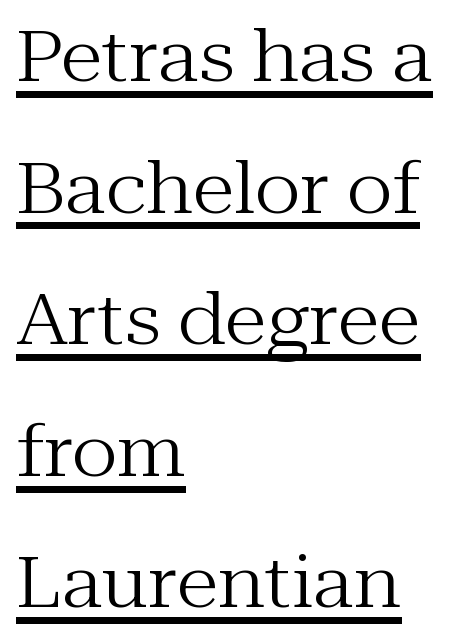
The image shows 70 px regular-weight serif type, upright; set left-aligned, line spacing 1.88x, normal letter spacing, underlined; medium stroke contrast and a medium x-height.
